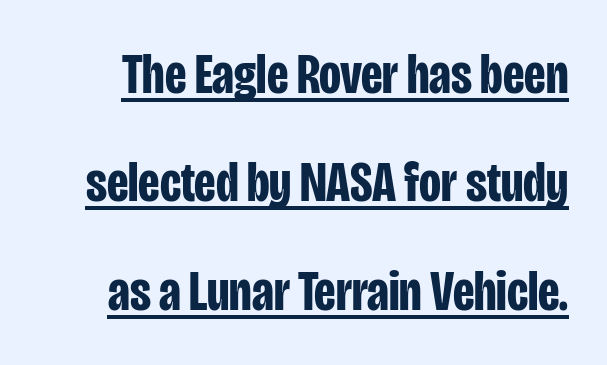
Q: Is the text bold? A: Yes.
Q: Is the text italic (slanted)? A: No, it is upright.
Q: Is the typeface a serif or a sans-serif typeface? A: Sans-serif.
Q: Is the text underlined? A: Yes.
Q: Is the spacing between letters normal or unusually wide? A: Normal.
Q: Is the spacing between lines tight, normal or loose? A: Loose.
Q: Width (condensed, normal, or wide)? A: Condensed.
Q: Stroke contrast? A: Low.
Q: x-height? A: Large.
Q: Monospaced? A: No.
